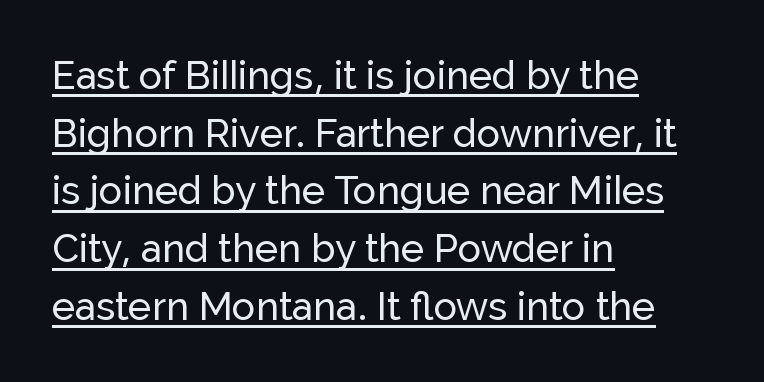
The image shows 39 px sans-serif type, upright; set left-aligned, normal line spacing (1.48x), normal letter spacing, underlined; low stroke contrast and a medium x-height.
